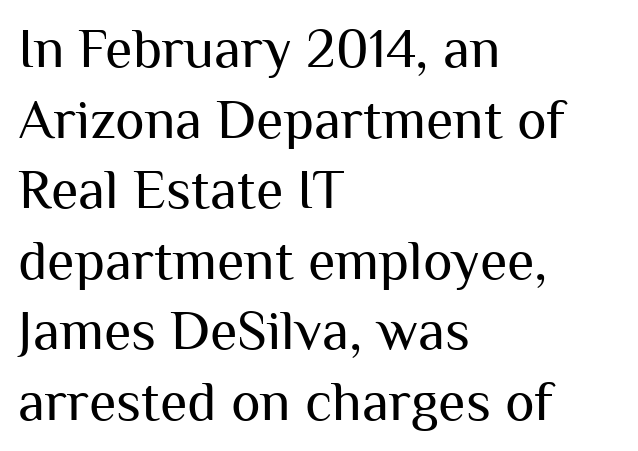
{"serif": "no", "italic": "no", "bold": "no", "weight": "regular", "width": "normal", "stroke_contrast": "medium", "x_height": "medium", "monospaced": "no", "underline": "no", "align": "left", "line_spacing": "normal", "line_spacing_ratio": 1.26, "letter_spacing": "normal", "letter_spacing_em": 0.0, "glyph_px": 56}
